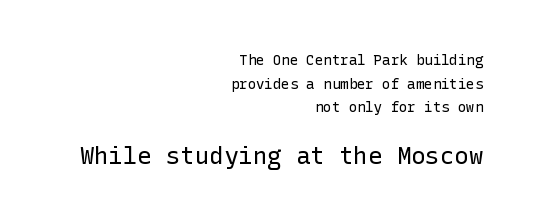
Q: Is the text bold? A: No.
Q: Is the text italic (slanted)? A: No, it is upright.
Q: Is the text underlined? A: No.
Q: How is the paragraph aligned? A: Right-aligned.
Q: Is the spacing between letters normal or unusually wide? A: Normal.
Q: Is the spacing between lines tight, normal or loose? A: Normal.
Q: Which block of text is set in a larger size, the first (top) or the second (bottom)? A: The second (bottom) one.
